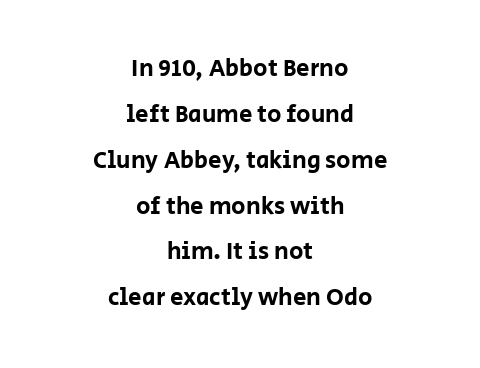
{"italic": "no", "underline": "no", "align": "center", "line_spacing": "loose", "line_spacing_ratio": 1.91, "letter_spacing": "normal", "letter_spacing_em": 0.0, "glyph_px": 24}
